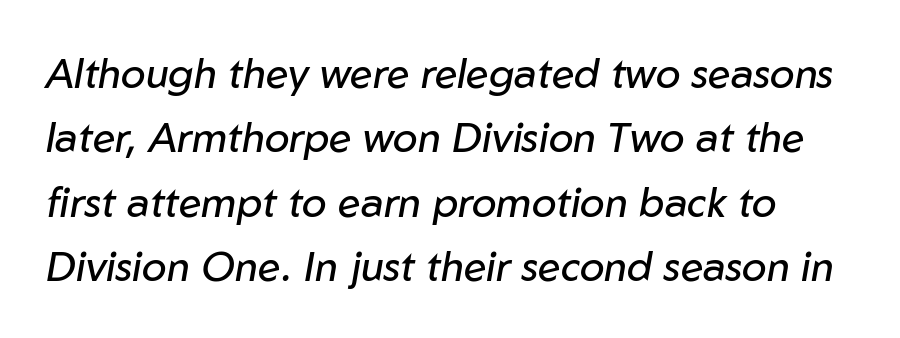
Q: Is the text bold? A: No.
Q: Is the text italic (slanted)? A: Yes, it leans right by about 10 degrees.
Q: Is the text underlined? A: No.
Q: Is the spacing between letters normal or unusually wide? A: Normal.
Q: Is the spacing between lines tight, normal or loose? A: Normal.
Q: Width (condensed, normal, or wide)? A: Normal.
Q: Stroke contrast? A: Low.
Q: x-height? A: Medium.
Q: Monospaced? A: No.
